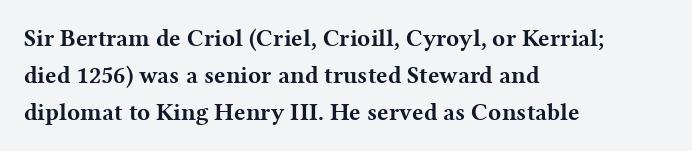
The image shows 24 px bold type, upright; set left-aligned, normal line spacing (1.55x), normal letter spacing, not underlined.
